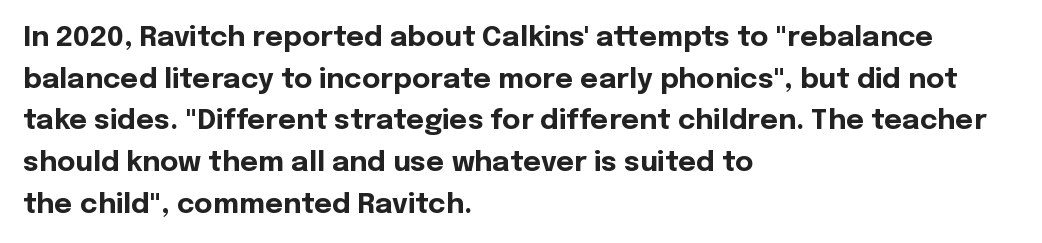
Q: Is the text bold? A: Yes.
Q: Is the text italic (slanted)? A: No, it is upright.
Q: Is the typeface a serif or a sans-serif typeface? A: Sans-serif.
Q: Is the text underlined? A: No.
Q: How is the paragraph aligned? A: Left-aligned.
Q: Is the spacing between letters normal or unusually wide? A: Normal.
Q: Is the spacing between lines tight, normal or loose? A: Normal.
Q: Width (condensed, normal, or wide)? A: Normal.
Q: x-height? A: Medium.
Q: Monospaced? A: No.
